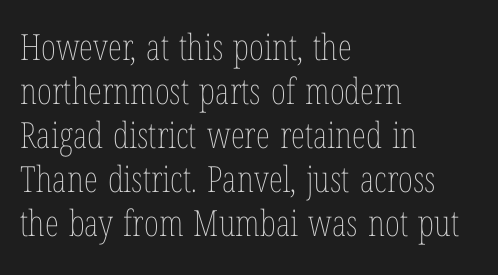
The foot of each line stays bare and open. Varying glyph widths throughout — classic text-font behaviour. Is the letter spacing exaggerated? No — it looks like the ordinary default. No chunkiness to these letters — they're not bold.
